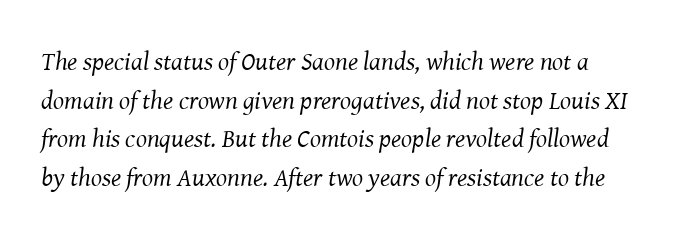
{"italic": "yes", "lean": "right", "slant_degrees": 8, "bold": "no", "underline": "no", "line_spacing": "normal", "line_spacing_ratio": 1.49, "letter_spacing": "normal", "letter_spacing_em": 0.0, "glyph_px": 26}
